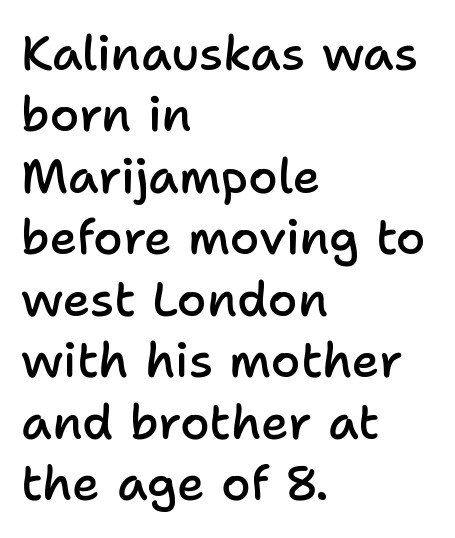
Q: Is the text bold? A: Semi-bold.
Q: Is the text italic (slanted)? A: No, it is upright.
Q: Is the typeface a serif or a sans-serif typeface? A: Sans-serif.
Q: Is the text underlined? A: No.
Q: How is the paragraph aligned? A: Left-aligned.
Q: Is the spacing between letters normal or unusually wide? A: Normal.
Q: Is the spacing between lines tight, normal or loose? A: Normal.
Q: Width (condensed, normal, or wide)? A: Normal.
Q: Stroke contrast? A: Low.
Q: x-height? A: Medium.
Q: Monospaced? A: No.
